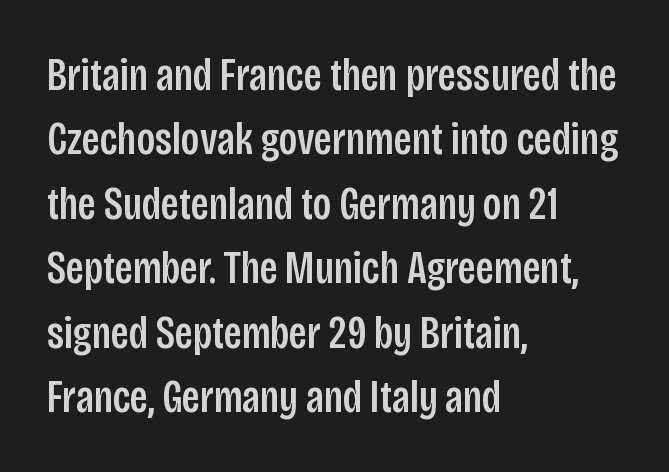
The image shows 46 px condensed sans-serif type, upright; set left-aligned, normal line spacing (1.4x), normal letter spacing, not underlined; low stroke contrast and a large x-height.
